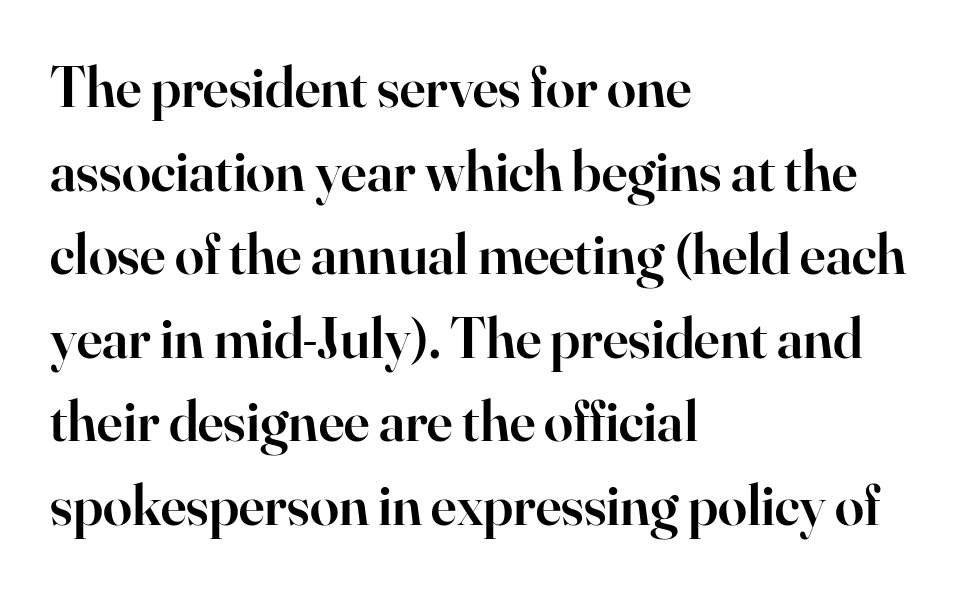
Q: Is the text bold? A: Semi-bold.
Q: Is the text italic (slanted)? A: No, it is upright.
Q: Is the typeface a serif or a sans-serif typeface? A: Serif.
Q: Is the text underlined? A: No.
Q: How is the paragraph aligned? A: Left-aligned.
Q: Is the spacing between letters normal or unusually wide? A: Normal.
Q: Is the spacing between lines tight, normal or loose? A: Normal.
Q: Width (condensed, normal, or wide)? A: Normal.
Q: Stroke contrast? A: High.
Q: x-height? A: Small.
Q: Monospaced? A: No.
